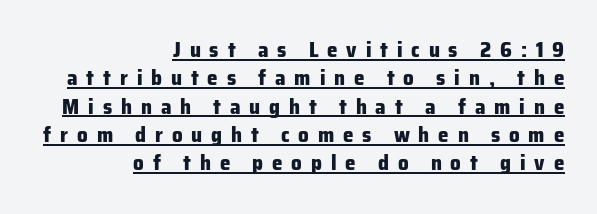
Heavy-handed strokes throughout: this text is bold. Beneath each row of characters lies a ruled line. The lettering stays uniformly vertical, giving the passage a roman look. Characters follow at a spacing far wider than the type designer built in.
